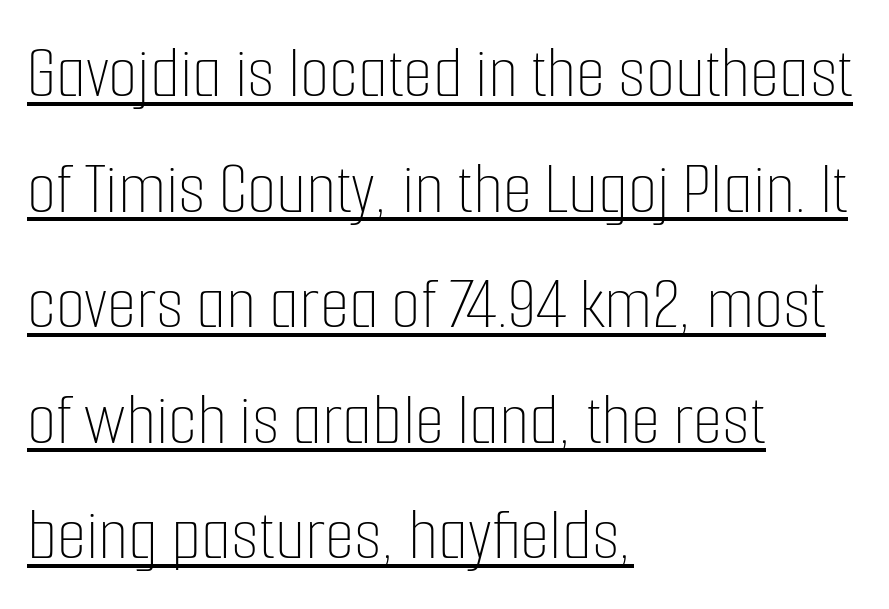
{"italic": "no", "bold": "no", "weight": "thin", "width": "condensed", "stroke_contrast": "low", "x_height": "medium", "monospaced": "no", "underline": "yes", "align": "left", "line_spacing": "normal", "line_spacing_ratio": 1.52, "letter_spacing": "normal", "letter_spacing_em": 0.0, "glyph_px": 76}
